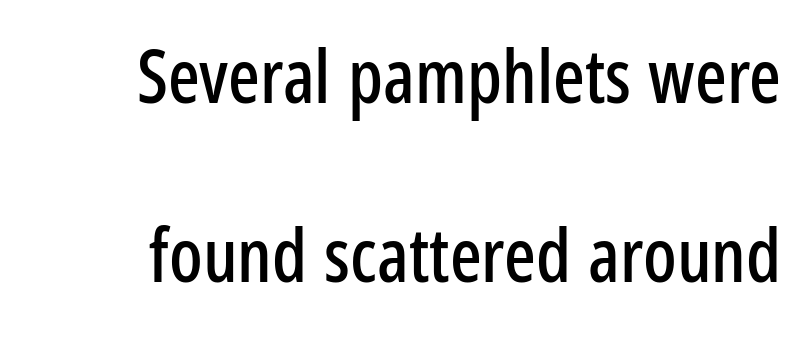
The image shows 74 px condensed sans-serif type, upright; set loose line spacing (2.42x), normal letter spacing, not underlined; low stroke contrast and a medium x-height.
